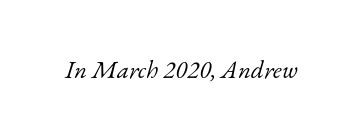
{"italic": "yes", "lean": "right", "slant_degrees": 17, "bold": "no", "underline": "no", "letter_spacing": "normal", "letter_spacing_em": 0.0, "glyph_px": 25}
